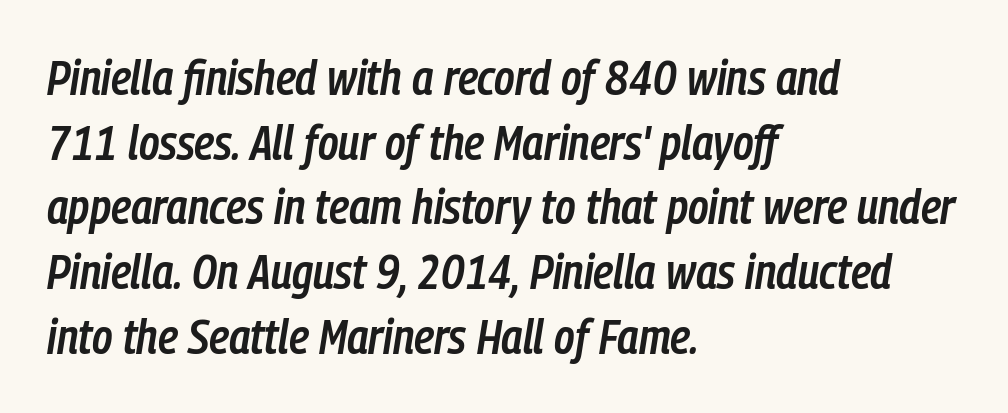
{"italic": "yes", "lean": "right", "slant_degrees": 9, "bold": "semi", "weight": "semibold", "width": "condensed", "stroke_contrast": "low", "x_height": "medium", "monospaced": "no", "underline": "no", "align": "left", "line_spacing": "normal", "line_spacing_ratio": 1.32, "letter_spacing": "normal", "letter_spacing_em": 0.0, "glyph_px": 49}
